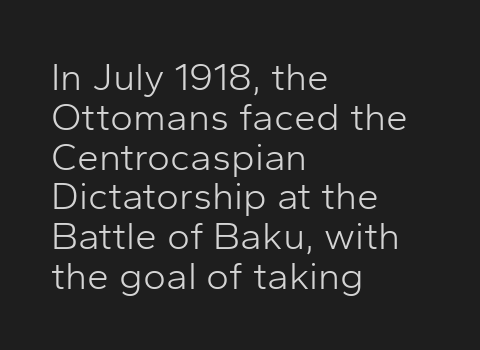
The image shows 39 px light sans-serif type, upright; set left-aligned, tight line spacing (1.02x), normal letter spacing, not underlined; low stroke contrast and a medium x-height.
